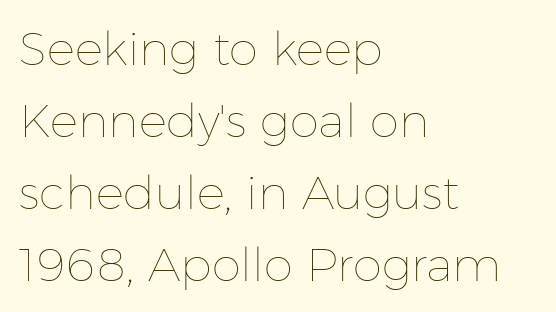
The image shows 47 px thin type, upright; set left-aligned, normal line spacing (1.53x), normal letter spacing, not underlined; low stroke contrast and a medium x-height.
